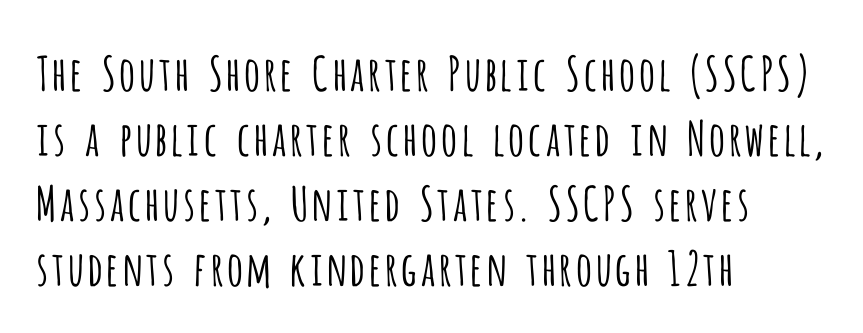
The image shows 47 px light, condensed sans-serif type, upright; set left-aligned, normal line spacing (1.38x), normal letter spacing, not underlined; low stroke contrast and a large x-height.
